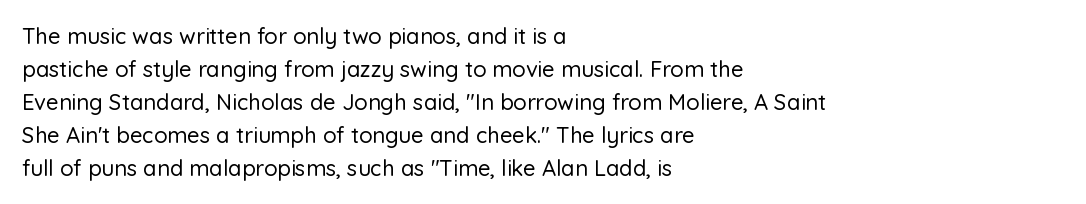
A clean baseline with only descenders dipping below it. Standard letterfit; no display-style spreading of the glyphs. Notice how descenders clear the ascenders below comfortably — that's standard leading. It's the straight-up-and-down kind of type. Does the copy run flush right? No — it runs flush left.
